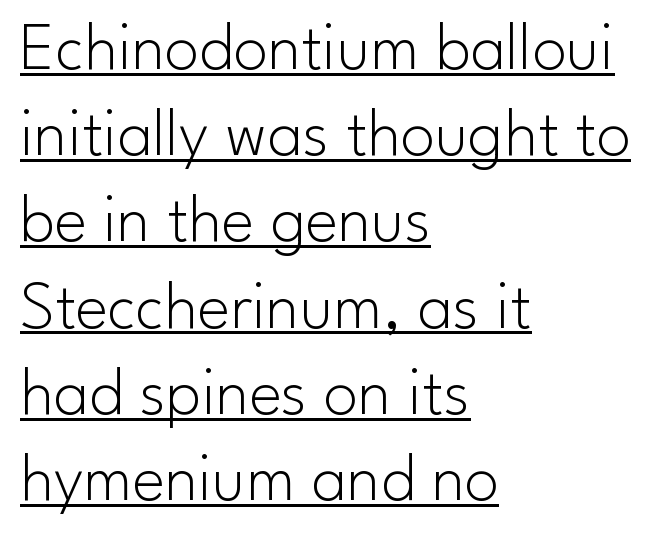
Honestly, the letter spacing is just normal — you wouldn't notice it. Nope, not italic — everything's standing straight. The typeface has the unassuming heft of standard copy or less. This rendering uses left alignment, leaving the right contour irregular.
